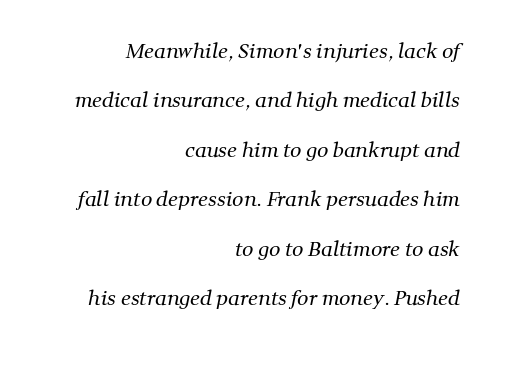
Q: Is the text bold? A: No.
Q: Is the text underlined? A: No.
Q: How is the paragraph aligned? A: Right-aligned.
Q: Is the spacing between letters normal or unusually wide? A: Normal.
Q: Is the spacing between lines tight, normal or loose? A: Loose.
